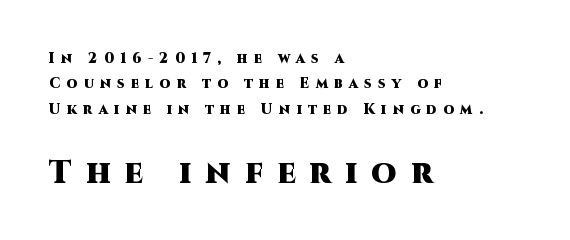
The image shows 32 px heavy sans-serif type, upright; set left-aligned, line spacing 1.82x, unusually wide letter spacing (+0.45 em), not underlined; the second (bottom) block is 2.29x larger; high stroke contrast and a large x-height.
